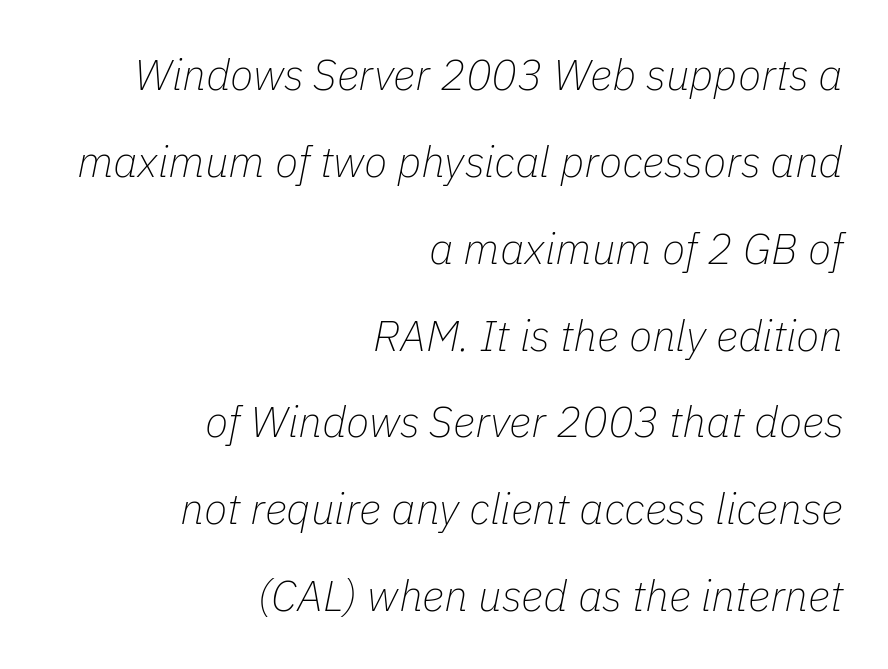
{"italic": "yes", "lean": "right", "slant_degrees": 11, "bold": "no", "weight": "thin", "width": "normal", "stroke_contrast": "low", "x_height": "medium", "monospaced": "no", "underline": "no", "align": "right", "line_spacing": "loose", "line_spacing_ratio": 2.02, "letter_spacing": "normal", "letter_spacing_em": 0.0, "glyph_px": 43}
